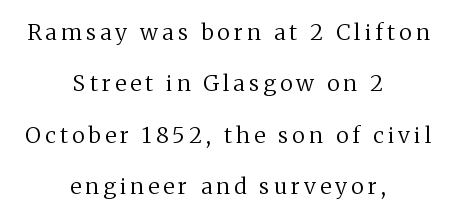
The image shows 22 px text type, upright; set centered, loose line spacing (2.33x), not underlined.
